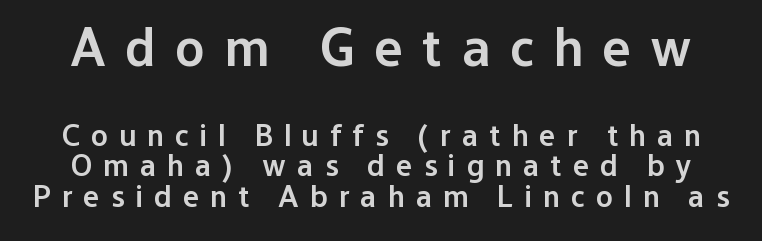
The passage shown is semibold, sitting just below true bold. You could not count columns in this text — the font is proportionally spaced. Type size steps down from the first block to the second. Any mark beneath the type? The region is blank. Horizontal bands of white between lines are thin slivers.
